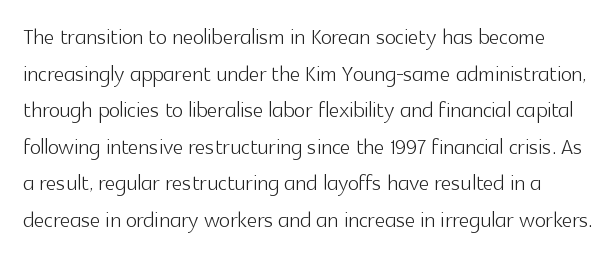
These lines keep a tight, regular rhythm from letter to letter. You could not count columns in this text — the font is proportionally spaced. Students, observe: this is what conventionally led text looks like. Are there feet on the stems? There aren't — it's a sans. The face looks like a standard text weight, possibly lighter.
